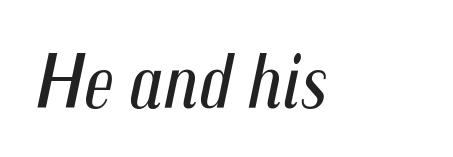
Q: Is the text bold? A: No.
Q: Is the text italic (slanted)? A: Yes, it leans right by about 12 degrees.
Q: Is the text underlined? A: No.
Q: Is the spacing between letters normal or unusually wide? A: Normal.
Q: Width (condensed, normal, or wide)? A: Condensed.
Q: Stroke contrast? A: Medium.
Q: x-height? A: Medium.
Q: Monospaced? A: No.
